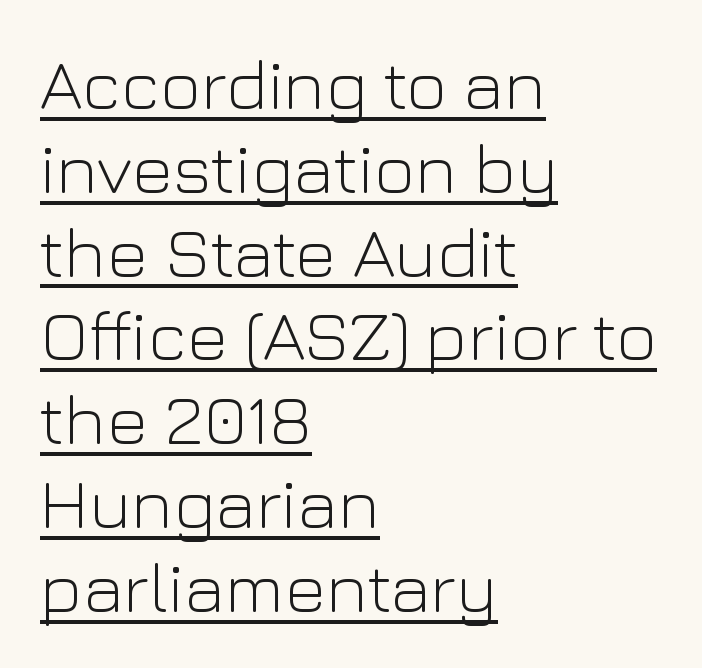
{"serif": "no", "italic": "no", "bold": "no", "weight": "light", "width": "normal", "stroke_contrast": "low", "x_height": "medium", "monospaced": "no", "underline": "yes", "align": "left", "line_spacing_ratio": 1.18, "letter_spacing": "normal", "letter_spacing_em": 0.0, "glyph_px": 71}
